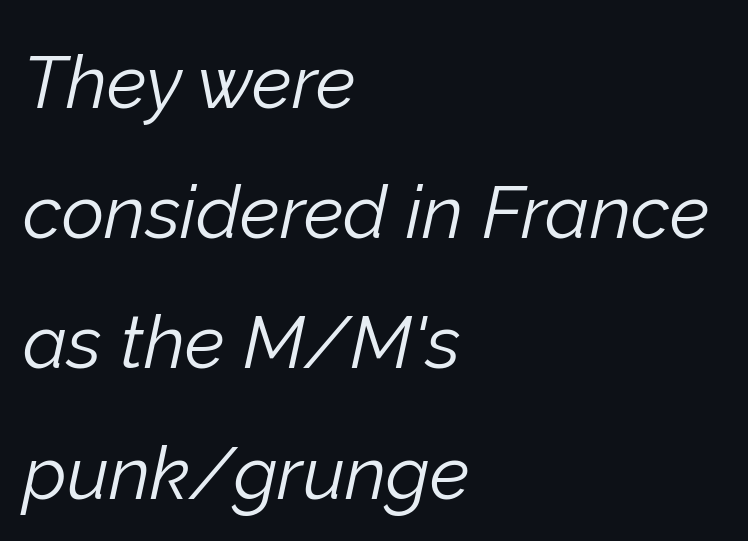
The image shows 74 px light type, italic (leaning right); set left-aligned, line spacing 1.76x, normal letter spacing, not underlined; low stroke contrast and a medium x-height.
